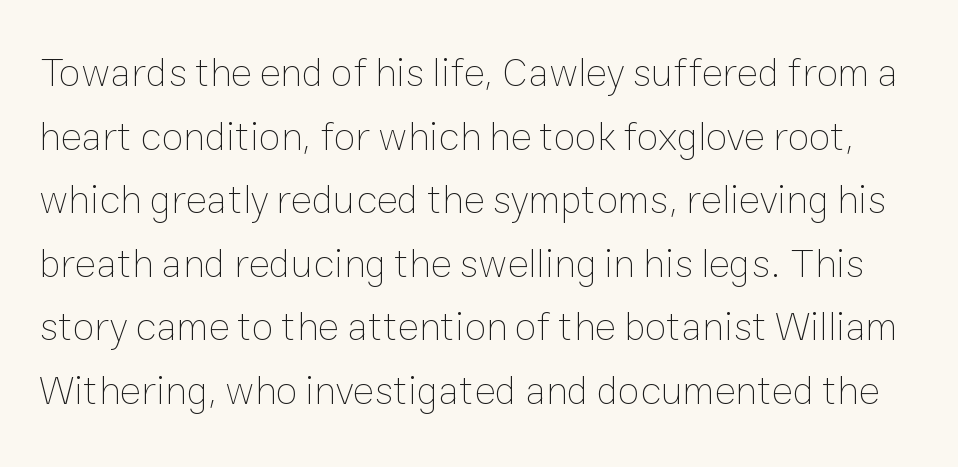
{"italic": "no", "bold": "no", "weight": "thin", "width": "normal", "stroke_contrast": "low", "x_height": "medium", "monospaced": "no", "underline": "no", "line_spacing": "normal", "line_spacing_ratio": 1.59, "letter_spacing": "normal", "letter_spacing_em": 0.0, "glyph_px": 40}
